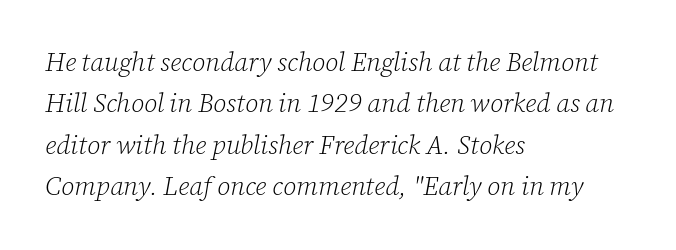
Horizontal bands of white between lines are of average thickness. The space directly below the letters is spotless. Between one letter and the next there's only the usual sliver of space. Characters are canted at an angle relative to the baseline's perpendicular. The weight tops out at a normal text grade. Reading down the block, your eye returns to a fixed left position each line.
